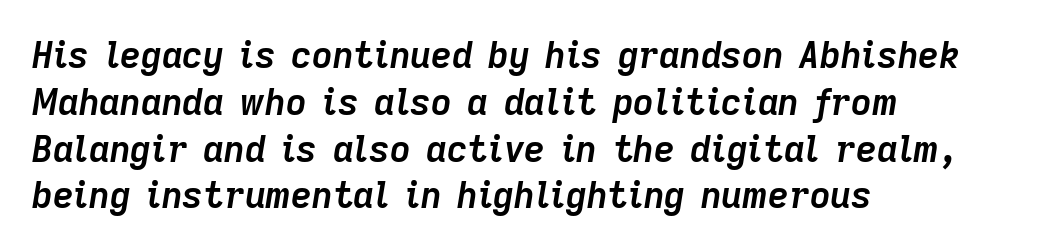
Q: Is the text bold? A: Yes.
Q: Is the text italic (slanted)? A: Yes, it leans right by about 9 degrees.
Q: Is the text underlined? A: No.
Q: How is the paragraph aligned? A: Left-aligned.
Q: Is the spacing between letters normal or unusually wide? A: Normal.
Q: Is the spacing between lines tight, normal or loose? A: Normal.
Q: Width (condensed, normal, or wide)? A: Normal.
Q: Stroke contrast? A: Low.
Q: x-height? A: Medium.
Q: Monospaced? A: No.
